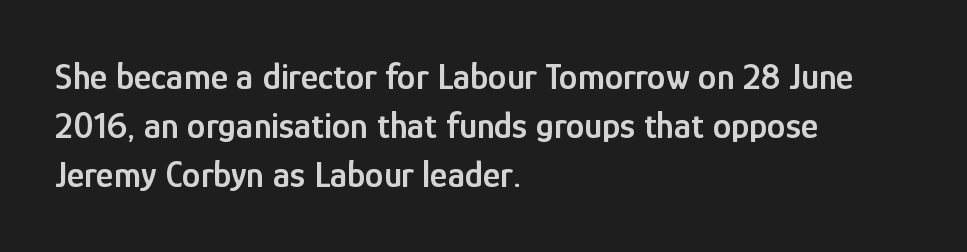
{"serif": "no", "italic": "no", "bold": "semi", "weight": "semibold", "width": "condensed", "stroke_contrast": "low", "x_height": "medium", "monospaced": "no", "underline": "no", "align": "left", "line_spacing": "normal", "line_spacing_ratio": 1.33, "letter_spacing": "normal", "letter_spacing_em": 0.0, "glyph_px": 37}
